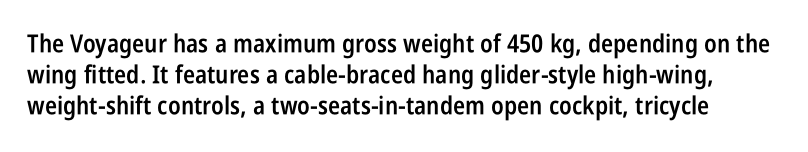
You can tell it's not italic because the verticals are truly vertical. These lines sit exactly where default settings would place them. Caption: standard tracking, unaltered. A semibold gives these letters moderate extra thickness, short of bold. The specimen omits any rule beneath the text block's lines.
